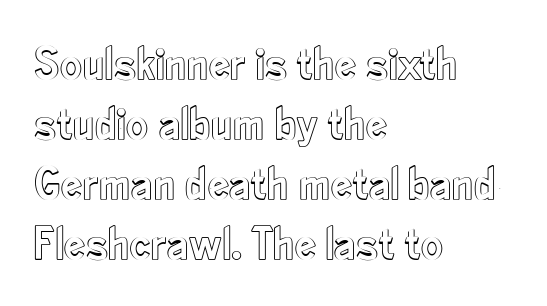
The image shows 48 px condensed type, upright; set left-aligned, normal line spacing (1.25x), normal letter spacing, not underlined; a small x-height.
